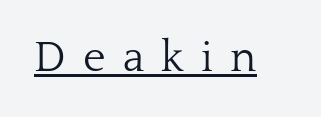
The rendered words wear a rule along their underside. The text was rendered using a seriffed face with decorative stroke endings. Characters remain perfectly vertical along every line. Stems here are at most as thick as an everyday book face. These lines are rendered in a variable-pitch font.
